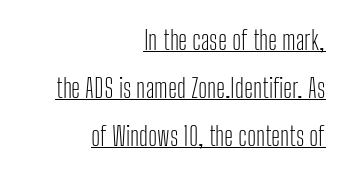
The image shows 26 px text type, upright; set right-aligned, line spacing 1.84x, normal letter spacing, underlined.
